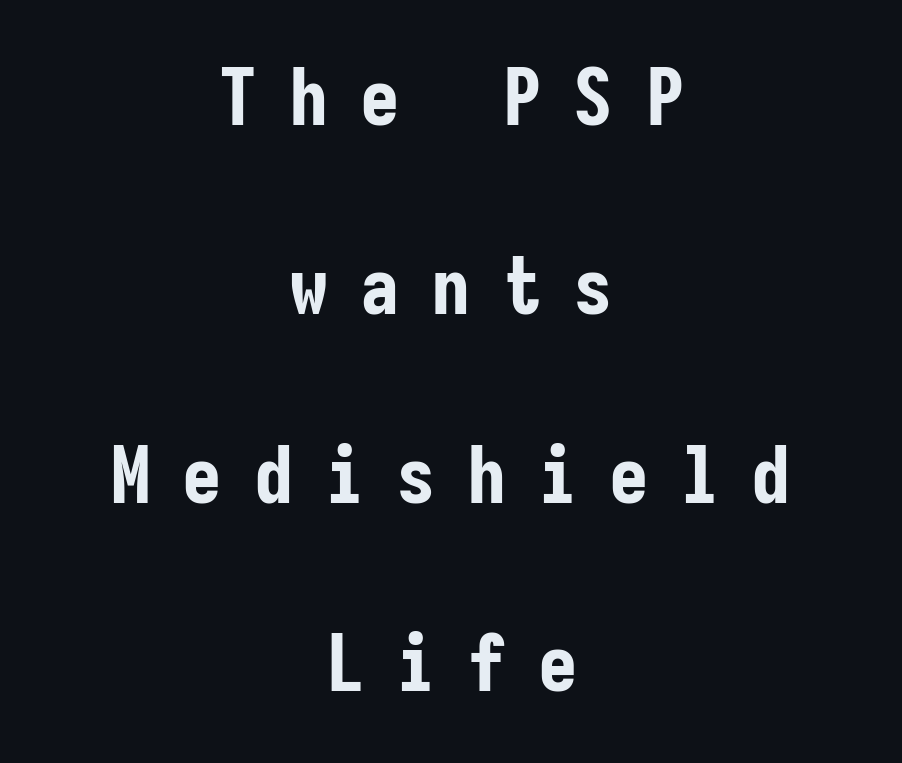
{"serif": "no", "italic": "no", "bold": "yes", "weight": "bold", "width": "condensed", "stroke_contrast": "low", "x_height": "medium", "monospaced": "yes", "underline": "no", "align": "center", "line_spacing": "loose", "line_spacing_ratio": 2.39, "letter_spacing": "wide", "letter_spacing_em": 0.4, "glyph_px": 79}
